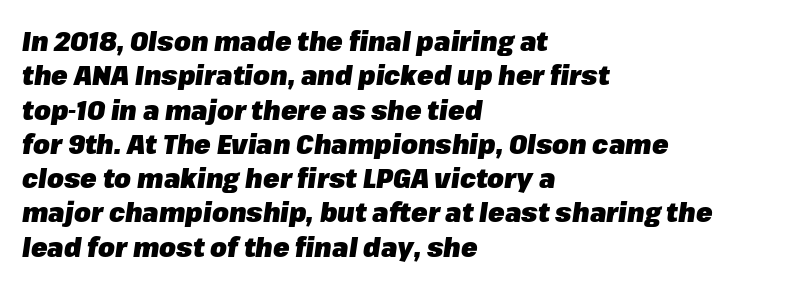
Q: Is the text bold? A: Yes.
Q: Is the text italic (slanted)? A: Yes, it leans right by about 8 degrees.
Q: Is the text underlined? A: No.
Q: How is the paragraph aligned? A: Left-aligned.
Q: Is the spacing between letters normal or unusually wide? A: Normal.
Q: Is the spacing between lines tight, normal or loose? A: Normal.
